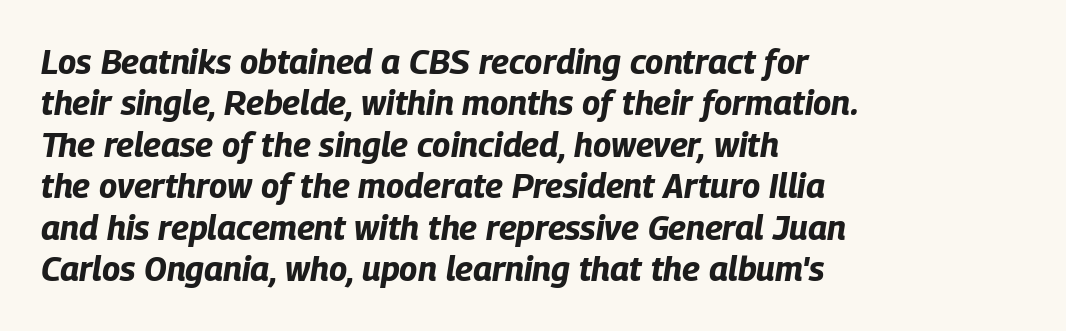
{"italic": "yes", "lean": "right", "slant_degrees": 9, "bold": "yes", "weight": "bold", "width": "condensed", "stroke_contrast": "low", "x_height": "large", "monospaced": "no", "underline": "no", "align": "left", "line_spacing_ratio": 1.22, "letter_spacing": "normal", "letter_spacing_em": 0.0, "glyph_px": 34}
